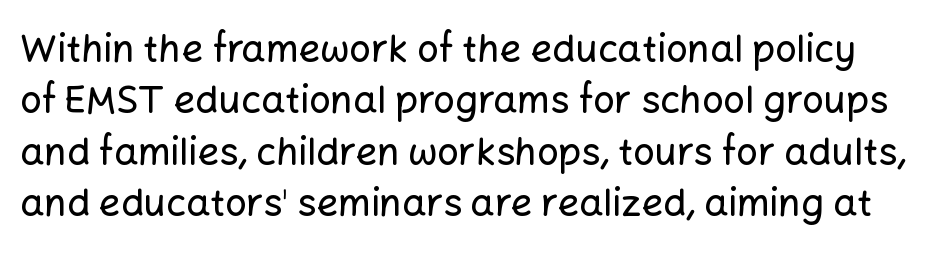
{"serif": "no", "italic": "no", "width": "normal", "stroke_contrast": "low", "x_height": "medium", "monospaced": "no", "underline": "no", "line_spacing": "normal", "line_spacing_ratio": 1.35, "letter_spacing": "normal", "letter_spacing_em": 0.0, "glyph_px": 38}
